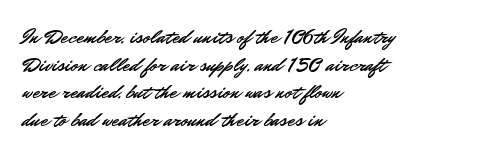
{"underline": "no", "align": "left", "line_spacing": "normal", "line_spacing_ratio": 1.32, "letter_spacing": "normal", "letter_spacing_em": 0.0, "glyph_px": 21}
